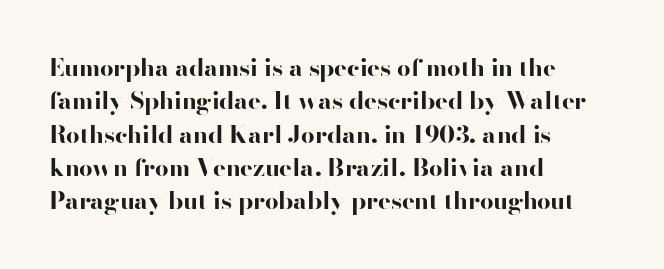
{"italic": "no", "bold": "yes", "underline": "no", "align": "left", "line_spacing": "normal", "line_spacing_ratio": 1.39, "letter_spacing": "normal", "letter_spacing_em": 0.0, "glyph_px": 24}
